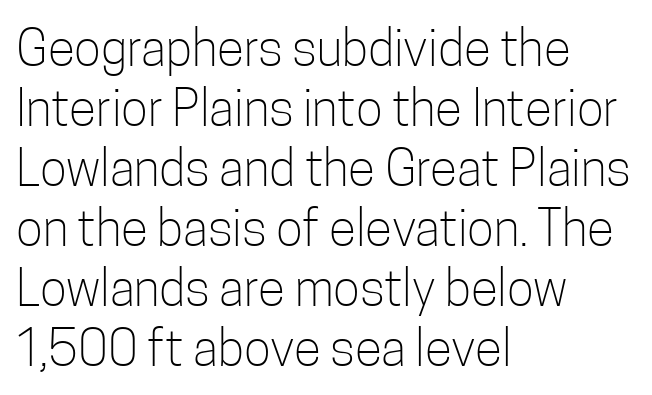
The image shows 50 px light, condensed sans-serif type, upright; set left-aligned, line spacing 1.2x, normal letter spacing, not underlined; low stroke contrast and a medium x-height.
